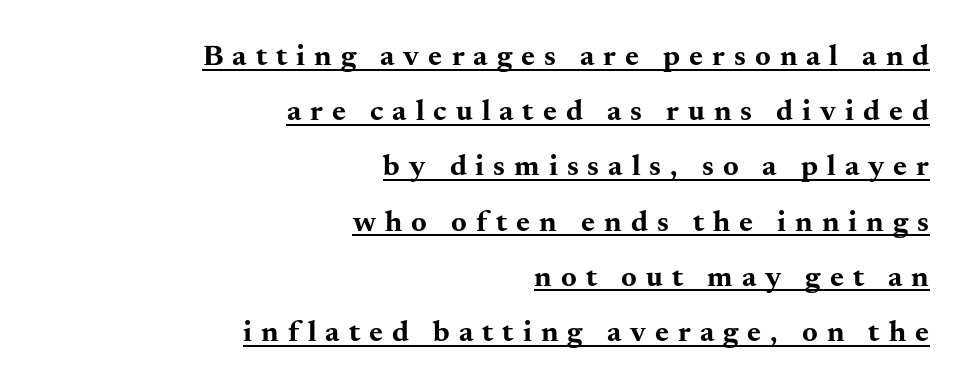
{"serif": "yes", "italic": "no", "bold": "yes", "weight": "bold", "width": "wide", "stroke_contrast": "medium", "x_height": "small", "monospaced": "no", "underline": "yes", "align": "right", "line_spacing_ratio": 1.84, "letter_spacing": "wide", "letter_spacing_em": 0.3, "glyph_px": 30}
